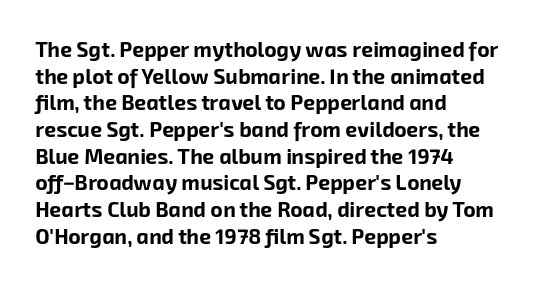
The image shows 21 px bold type; set left-aligned, normal line spacing (1.27x), normal letter spacing, not underlined.
